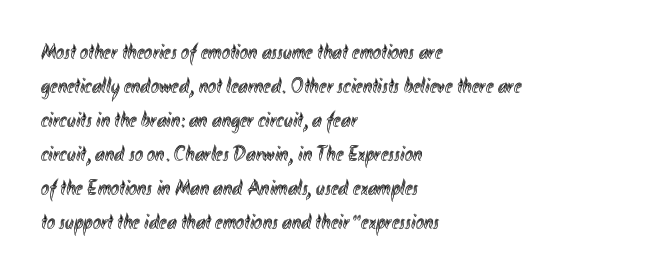
The image shows 22 px text type; set left-aligned, normal line spacing (1.55x), normal letter spacing, not underlined.
